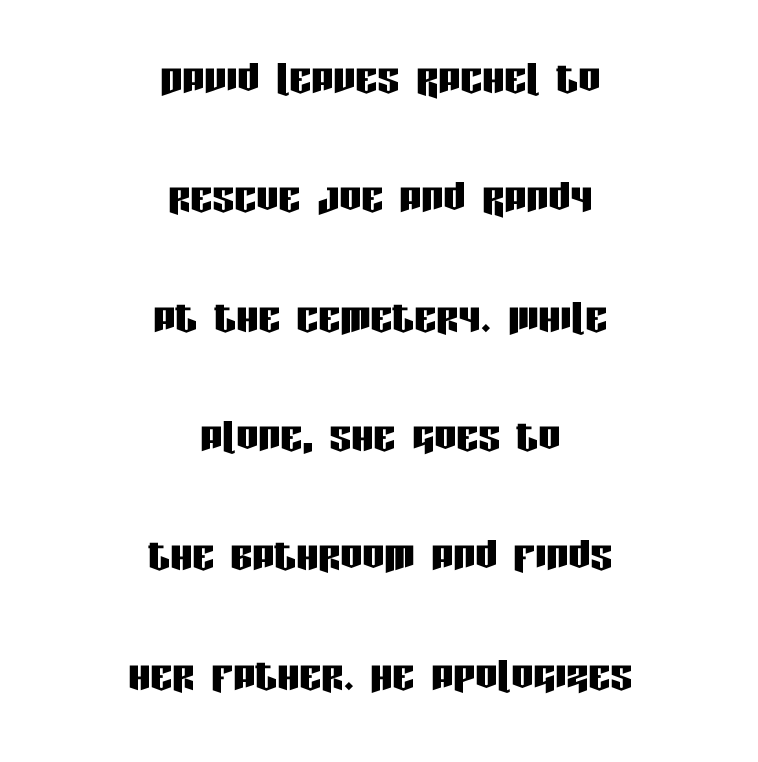
The image shows 55 px condensed sans-serif type, upright; set centered, loose line spacing (2.17x), normal letter spacing, not underlined; low stroke contrast and a large x-height.
